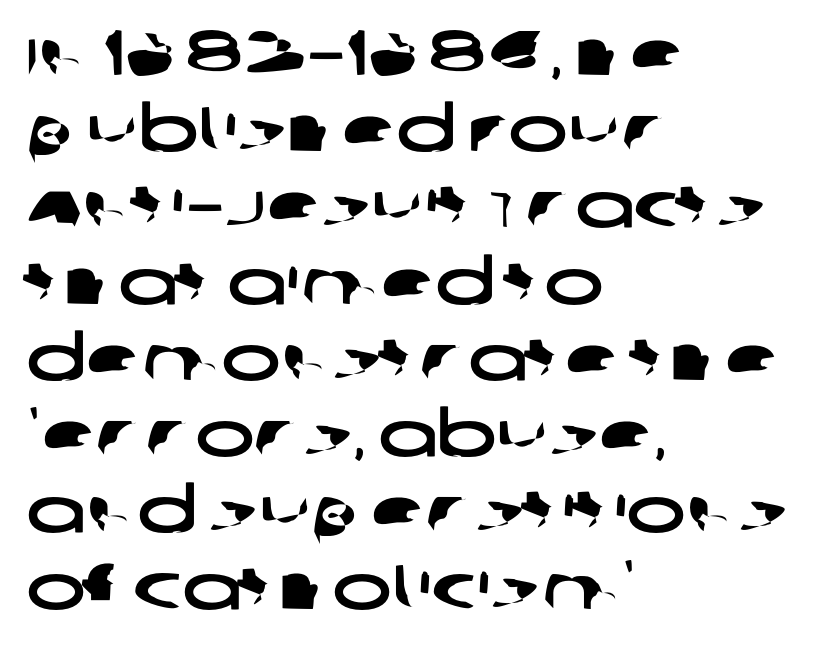
Reading down the block, your eye returns to a fixed left position each line. Honestly, the letter spacing is just normal — you wouldn't notice it. Check under the words: just untouched page. The letters carry no serifs — their stems end cleanly without finishing strokes. Do the characters align in a grid? No, the font is proportional.
